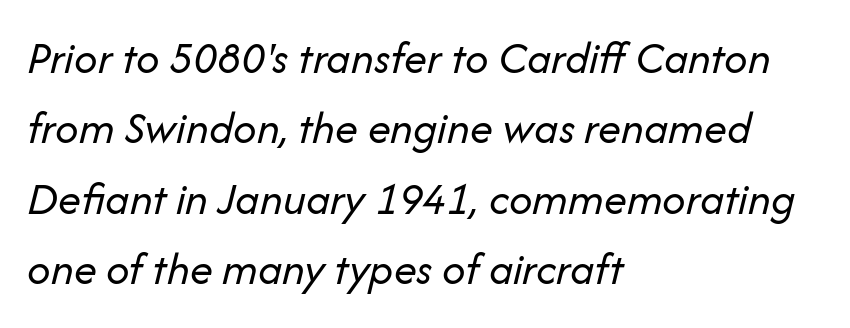
Q: Is the text bold? A: No.
Q: Is the text italic (slanted)? A: Yes, it leans right by about 14 degrees.
Q: Is the text underlined? A: No.
Q: How is the paragraph aligned? A: Left-aligned.
Q: Is the spacing between letters normal or unusually wide? A: Normal.
Q: Is the spacing between lines tight, normal or loose? A: Normal.
Q: Width (condensed, normal, or wide)? A: Normal.
Q: Stroke contrast? A: Low.
Q: x-height? A: Medium.
Q: Monospaced? A: No.
